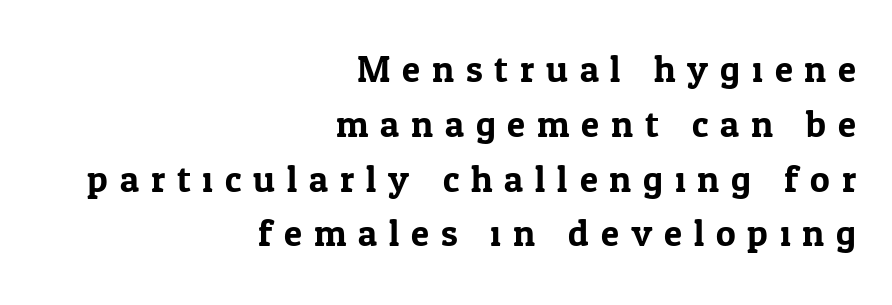
The image shows 37 px serif type, upright; set right-aligned, normal line spacing (1.48x), unusually wide letter spacing (+0.32 em), not underlined; low stroke contrast and a medium x-height.
